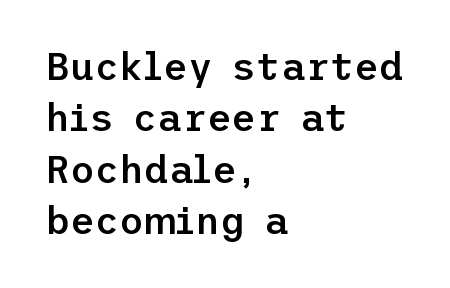
The image shows 38 px semibold sans-serif type, upright; set left-aligned, normal line spacing (1.35x), normal letter spacing, not underlined; low stroke contrast and a medium x-height.
